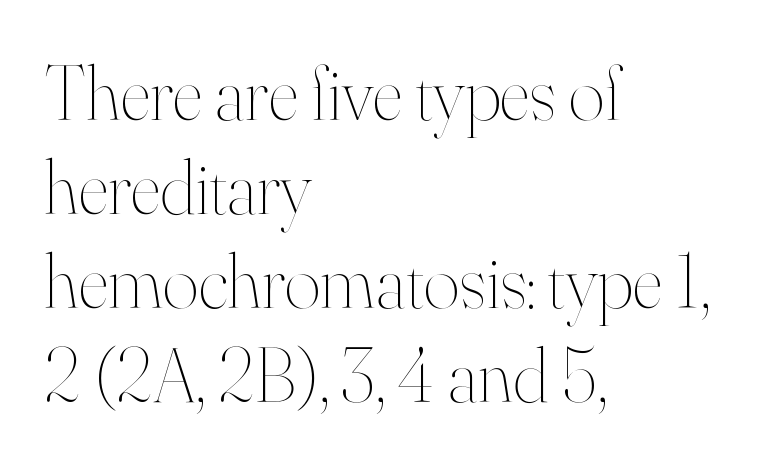
The paragraph has a hard left edge and a soft right edge. No extra ink here — the face is not bold. Spacing verdict: proportional, widths tailored to each character. Notice how the stems are strictly vertical — no italics here. Is the letter spacing exaggerated? No — it looks like the ordinary default. The space beneath each line is pristine and unruled.
